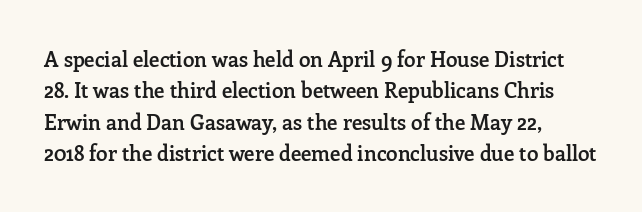
The image shows 21 px text type, upright; set left-aligned, normal line spacing (1.5x), normal letter spacing, not underlined.
